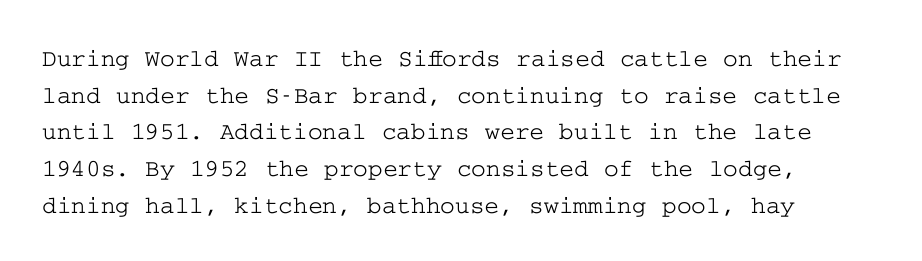
Q: Is the text italic (slanted)? A: No, it is upright.
Q: Is the text underlined? A: No.
Q: How is the paragraph aligned? A: Left-aligned.
Q: Is the spacing between letters normal or unusually wide? A: Normal.
Q: Is the spacing between lines tight, normal or loose? A: Normal.
